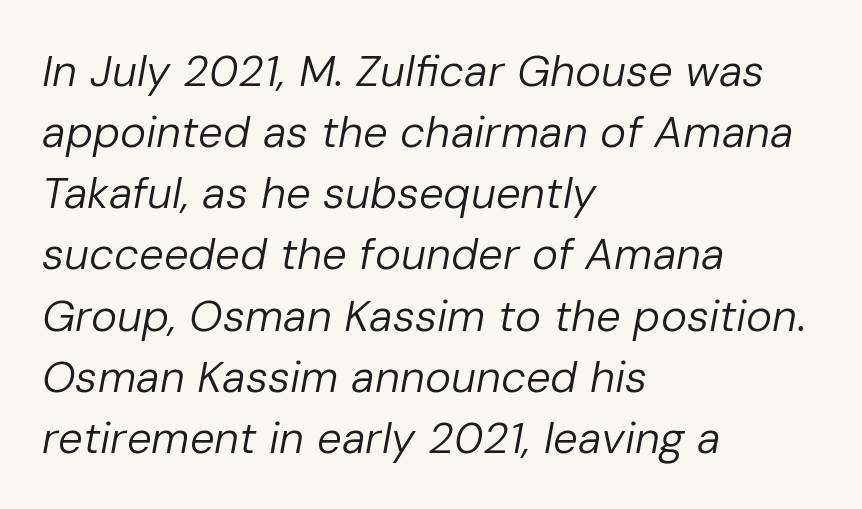
Q: Is the text bold? A: No.
Q: Is the text italic (slanted)? A: Yes, it leans right by about 10 degrees.
Q: Is the text underlined? A: No.
Q: How is the paragraph aligned? A: Left-aligned.
Q: Is the spacing between letters normal or unusually wide? A: Normal.
Q: Is the spacing between lines tight, normal or loose? A: Normal.
Q: Width (condensed, normal, or wide)? A: Normal.
Q: Stroke contrast? A: Low.
Q: x-height? A: Medium.
Q: Monospaced? A: No.
